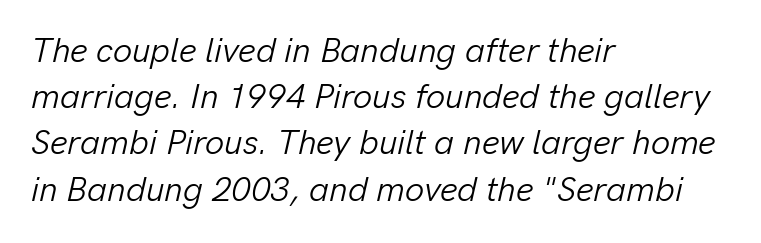
{"italic": "yes", "lean": "right", "slant_degrees": 13, "bold": "no", "weight": "light", "width": "normal", "stroke_contrast": "low", "x_height": "medium", "monospaced": "no", "underline": "no", "align": "left", "line_spacing": "normal", "line_spacing_ratio": 1.36, "letter_spacing": "normal", "letter_spacing_em": 0.0, "glyph_px": 34}
